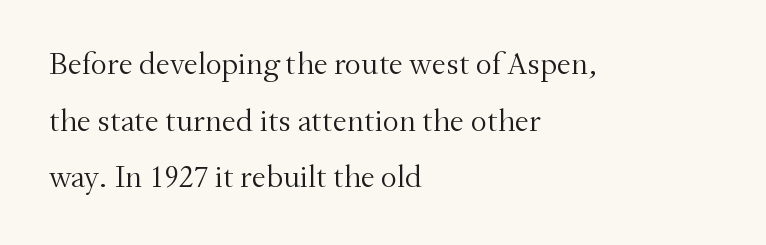
The space directly below the letters is spotless. Varying glyph widths throughout — classic text-font behaviour. The type family on display is of the serif kind. Casual observation: everything's shoved over to the left. The letterforms sit at book weight or below.
